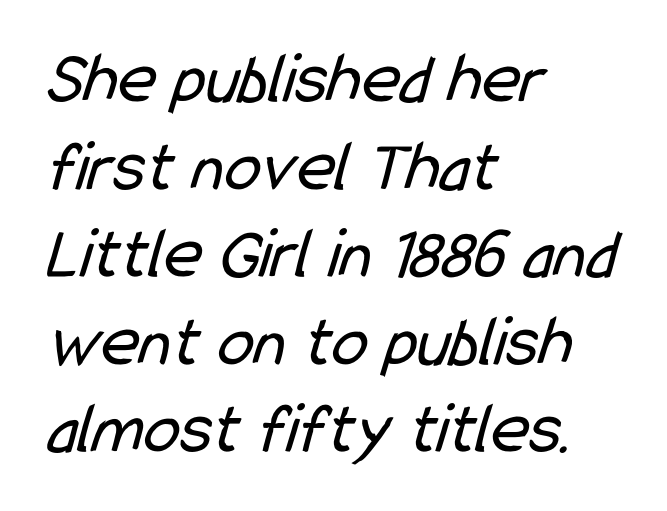
{"serif": "no", "bold": "no", "weight": "regular", "width": "condensed", "stroke_contrast": "low", "x_height": "medium", "monospaced": "no", "underline": "no", "align": "left", "line_spacing_ratio": 1.2, "letter_spacing": "normal", "letter_spacing_em": 0.0, "glyph_px": 73}
